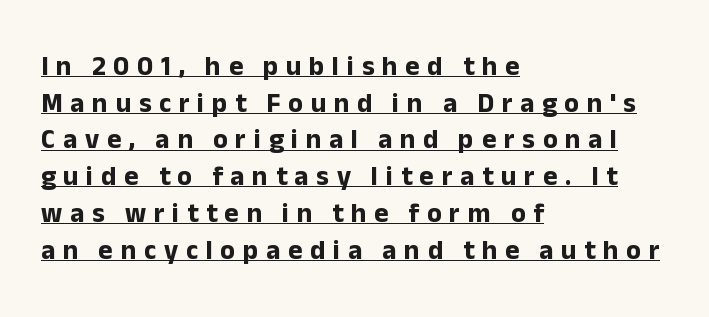
The image shows 27 px bold type, upright; set left-aligned, normal line spacing (1.36x), unusually wide letter spacing (+0.29 em), underlined.
